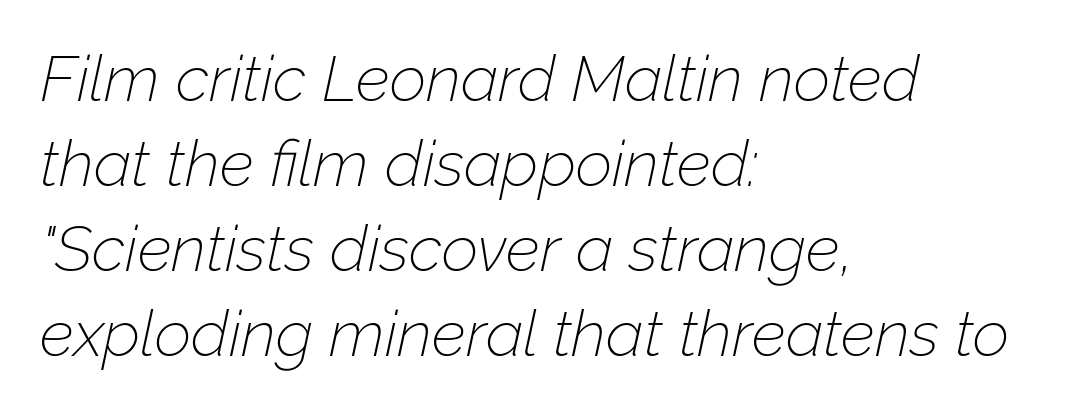
This sample is left-justified, so line endings fall wherever the words run out. Standard letterfit; no display-style spreading of the glyphs. No letter is thick-stroked: the sample isn't bold. The rendering uses a moderate line-height, typical for paragraphs. Letters rest on an invisible, unmarked baseline. Spacing verdict: proportional, widths tailored to each character.
